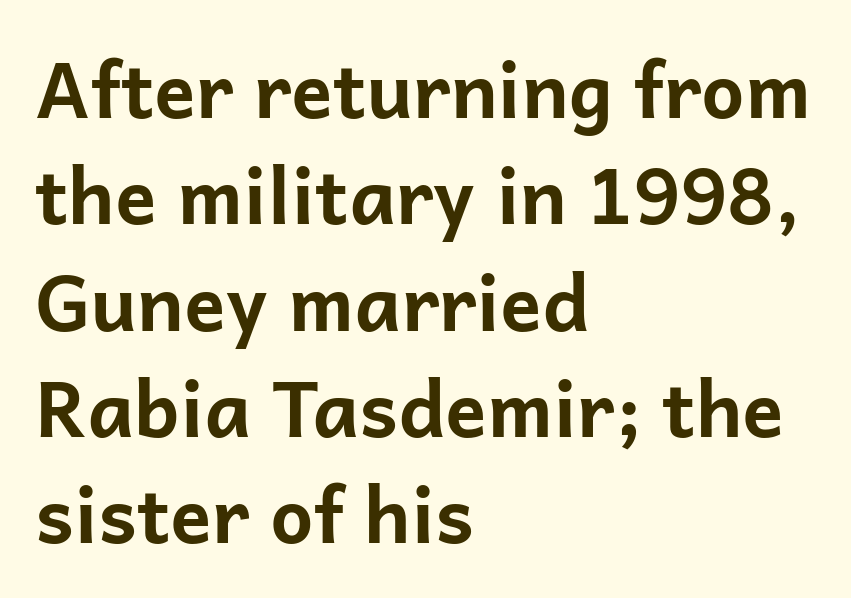
{"serif": "no", "italic": "no", "bold": "yes", "weight": "bold", "width": "normal", "stroke_contrast": "low", "x_height": "medium", "monospaced": "no", "underline": "no", "align": "left", "line_spacing": "normal", "line_spacing_ratio": 1.38, "letter_spacing": "normal", "letter_spacing_em": 0.0, "glyph_px": 77}
